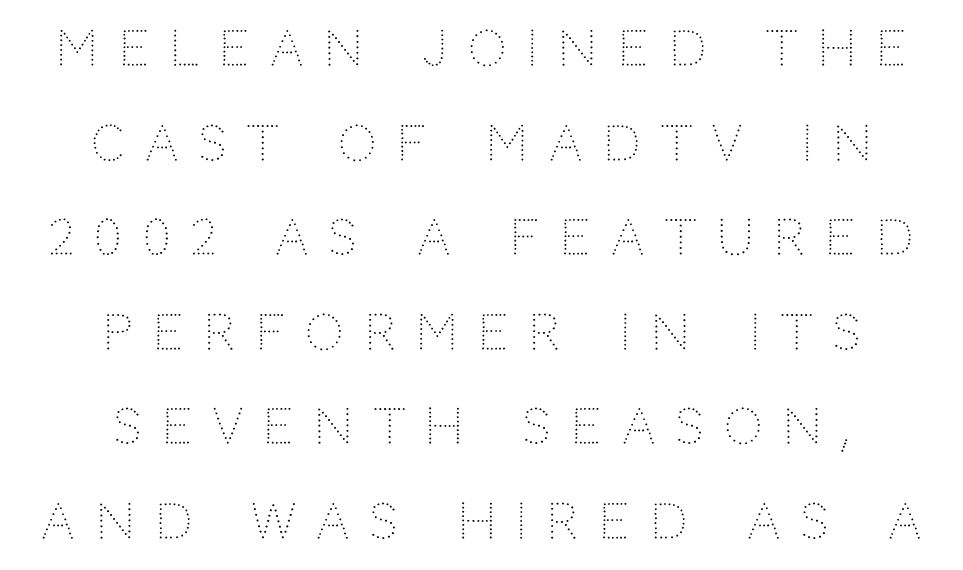
{"serif": "no", "italic": "no", "bold": "no", "weight": "light", "width": "normal", "stroke_contrast": "low", "x_height": "large", "monospaced": "no", "underline": "no", "align": "center", "line_spacing": "loose", "line_spacing_ratio": 1.97, "letter_spacing": "wide", "letter_spacing_em": 0.43, "glyph_px": 48}
